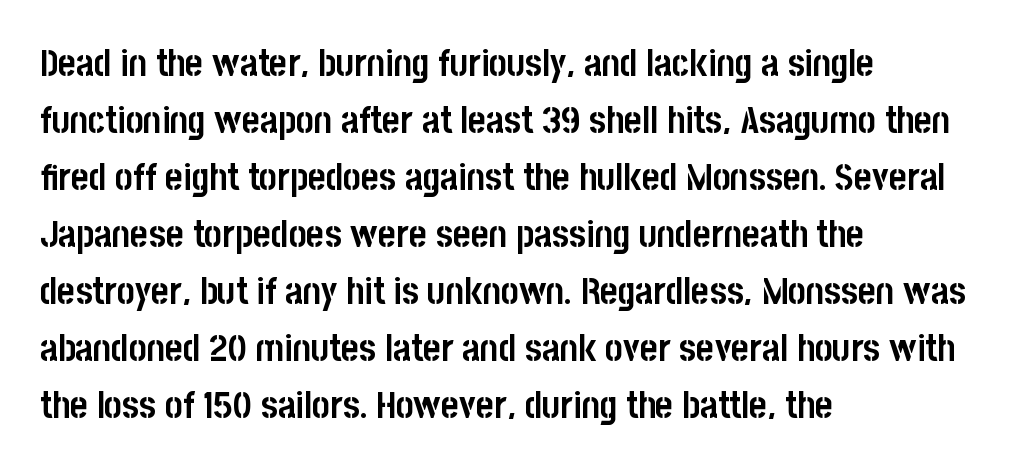
Does the leading feel generous? No, just average. Default kerning and tracking; the words read as compact shapes. The string is rendered with underlining switched off. Are there feet on the stems? There aren't — it's a sans.
